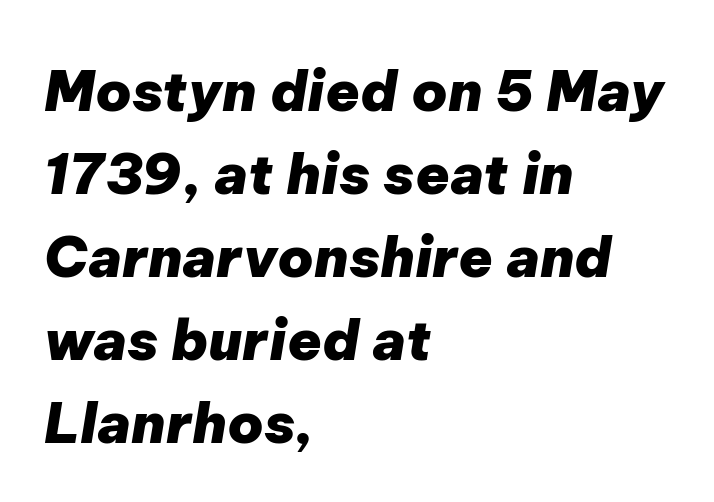
Q: Is the text bold? A: Yes.
Q: Is the text italic (slanted)? A: Yes, it leans right by about 9 degrees.
Q: Is the text underlined? A: No.
Q: How is the paragraph aligned? A: Left-aligned.
Q: Is the spacing between letters normal or unusually wide? A: Normal.
Q: Is the spacing between lines tight, normal or loose? A: Normal.
Q: Width (condensed, normal, or wide)? A: Normal.
Q: Stroke contrast? A: Low.
Q: x-height? A: Medium.
Q: Monospaced? A: No.
